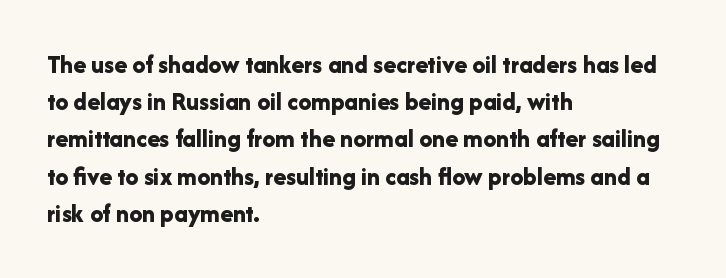
Notice how descenders clear the ascenders below comfortably — that's standard leading. Compared with an ordinary text face, these strokes are far heavier — a full bold. Compared with typical body copy, the letter spacing here is the same. Italic: no, the glyphs are upright roman. The rag falls on the right side of this text block. Descenders hang freely into open space.
